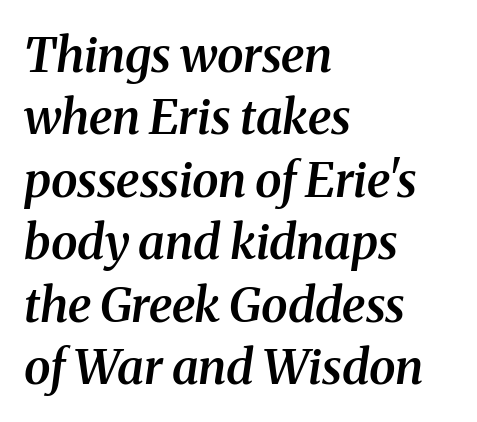
Q: Is the text bold? A: Semi-bold.
Q: Is the text italic (slanted)? A: Yes, it leans right by about 8 degrees.
Q: Is the typeface a serif or a sans-serif typeface? A: Serif.
Q: Is the text underlined? A: No.
Q: How is the paragraph aligned? A: Left-aligned.
Q: Is the spacing between letters normal or unusually wide? A: Normal.
Q: Is the spacing between lines tight, normal or loose? A: Normal.
Q: Width (condensed, normal, or wide)? A: Normal.
Q: Stroke contrast? A: Medium.
Q: x-height? A: Medium.
Q: Monospaced? A: No.
